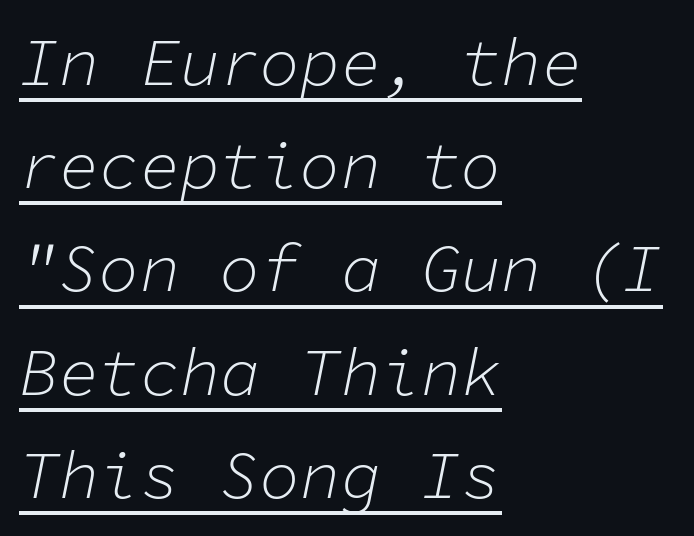
Q: Is the text bold? A: No.
Q: Is the text italic (slanted)? A: Yes, it leans right by about 11 degrees.
Q: Is the text underlined? A: Yes.
Q: How is the paragraph aligned? A: Left-aligned.
Q: Is the spacing between letters normal or unusually wide? A: Normal.
Q: Is the spacing between lines tight, normal or loose? A: Normal.
Q: Width (condensed, normal, or wide)? A: Normal.
Q: Stroke contrast? A: Low.
Q: x-height? A: Medium.
Q: Monospaced? A: Yes.
